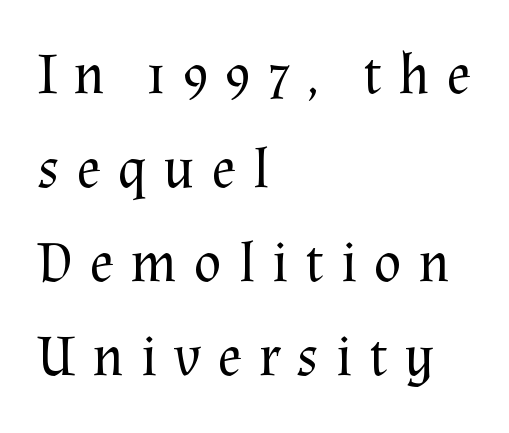
Q: Is the text bold? A: No.
Q: Is the text italic (slanted)? A: No, it is upright.
Q: Is the text underlined? A: No.
Q: How is the paragraph aligned? A: Left-aligned.
Q: Is the spacing between letters normal or unusually wide? A: Unusually wide.
Q: Is the spacing between lines tight, normal or loose? A: Normal.
Q: Width (condensed, normal, or wide)? A: Normal.
Q: Stroke contrast? A: Medium.
Q: x-height? A: Medium.
Q: Monospaced? A: No.
